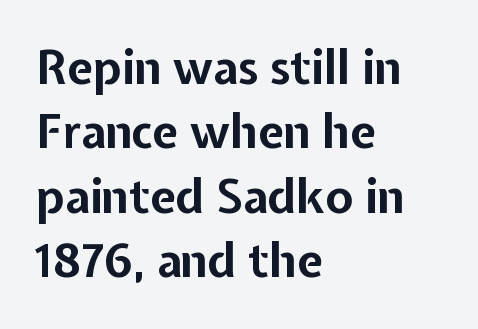
Q: Is the text bold? A: Yes.
Q: Is the text italic (slanted)? A: No, it is upright.
Q: Is the typeface a serif or a sans-serif typeface? A: Sans-serif.
Q: Is the text underlined? A: No.
Q: How is the paragraph aligned? A: Left-aligned.
Q: Is the spacing between letters normal or unusually wide? A: Normal.
Q: Is the spacing between lines tight, normal or loose? A: Normal.
Q: Width (condensed, normal, or wide)? A: Normal.
Q: Stroke contrast? A: Low.
Q: x-height? A: Medium.
Q: Monospaced? A: No.
